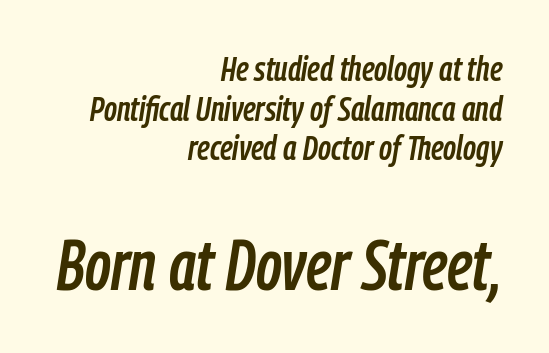
Q: Is the text italic (slanted)? A: Yes, it leans right by about 9 degrees.
Q: Is the text underlined? A: No.
Q: How is the paragraph aligned? A: Right-aligned.
Q: Is the spacing between letters normal or unusually wide? A: Normal.
Q: Is the spacing between lines tight, normal or loose? A: Tight.
Q: Which block of text is set in a larger size, the first (top) or the second (bottom)? A: The second (bottom) one.
Q: Width (condensed, normal, or wide)? A: Condensed.
Q: Stroke contrast? A: Low.
Q: x-height? A: Medium.
Q: Monospaced? A: No.
